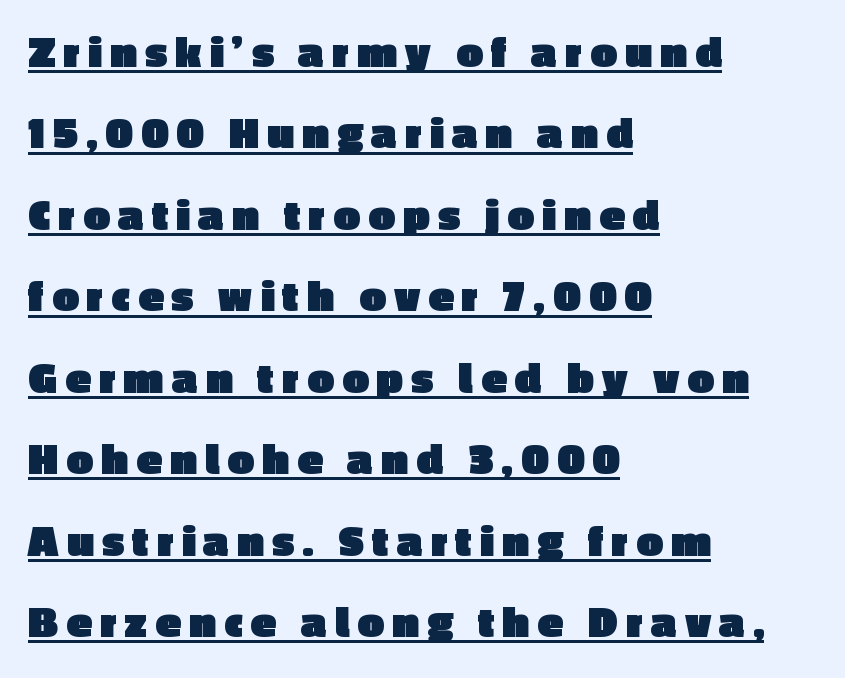
{"serif": "no", "italic": "no", "bold": "yes", "weight": "heavy", "width": "normal", "x_height": "medium", "monospaced": "no", "underline": "yes", "align": "left", "line_spacing_ratio": 1.77, "glyph_px": 46}
